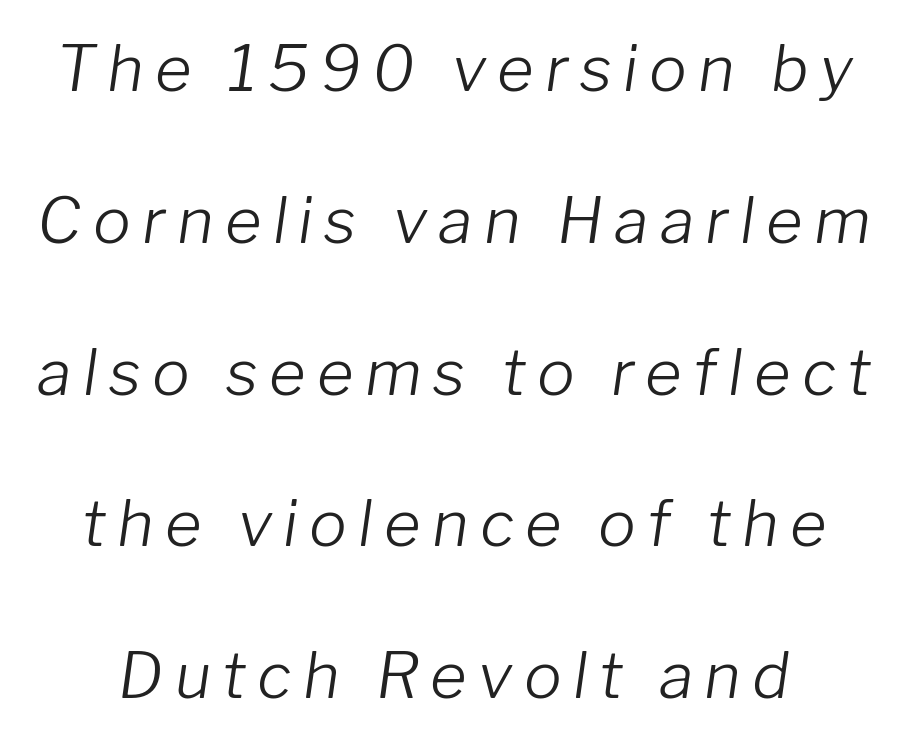
The typesetting does not lean heavy: it is not bold. A typesetter would call this leading open, well beyond the default. The face used here has a pronounced slope to its letters. You could not count columns in this text — the font is proportionally spaced. Decoration check: the copy has no underline.
